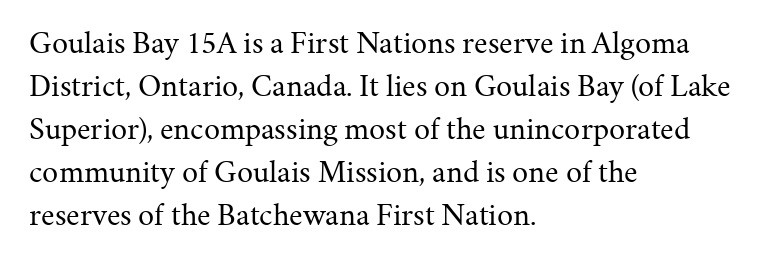
{"serif": "yes", "italic": "no", "bold": "no", "weight": "regular", "width": "normal", "stroke_contrast": "medium", "x_height": "medium", "monospaced": "no", "underline": "no", "align": "left", "line_spacing": "normal", "line_spacing_ratio": 1.34, "letter_spacing": "normal", "letter_spacing_em": 0.0, "glyph_px": 32}
